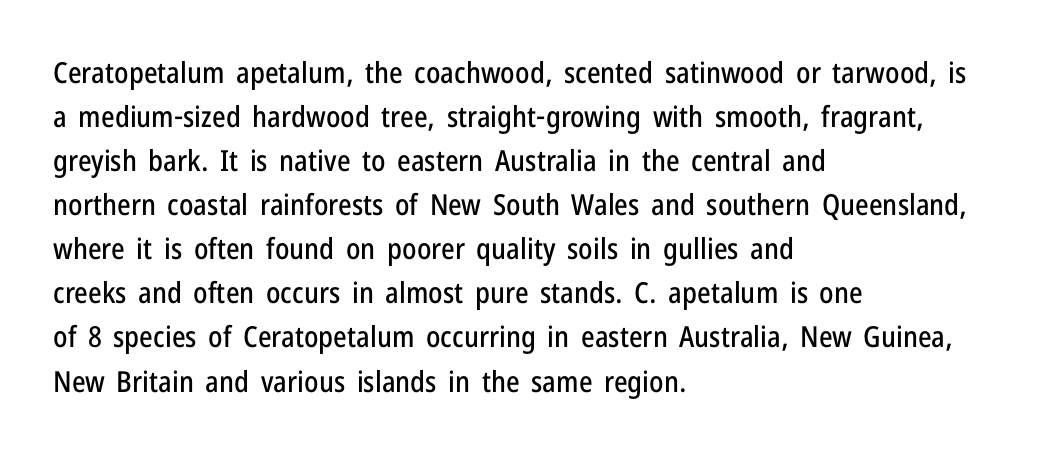
{"serif": "no", "italic": "no", "width": "condensed", "stroke_contrast": "low", "x_height": "medium", "monospaced": "no", "underline": "no", "align": "left", "line_spacing": "normal", "line_spacing_ratio": 1.52, "letter_spacing": "normal", "letter_spacing_em": 0.0, "glyph_px": 29}
